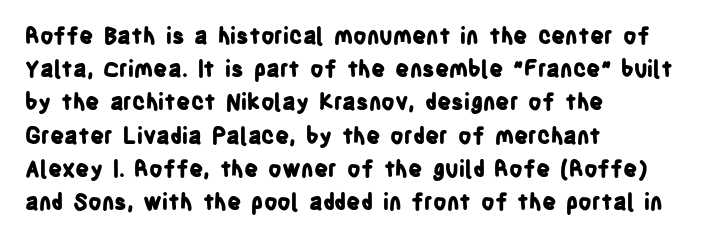
Leading matches the norm, producing a regular column. The area under the type is left untouched. Does extra space separate the letters? No, they use regular spacing. These lines were composed using upright roman letters.
